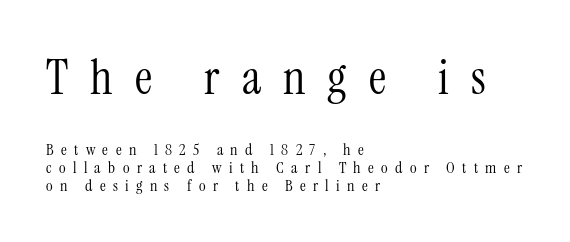
{"serif": "yes", "italic": "no", "bold": "no", "weight": "light", "width": "condensed", "stroke_contrast": "medium", "x_height": "medium", "monospaced": "no", "underline": "no", "align": "left", "line_spacing": "tight", "line_spacing_ratio": 1.13, "letter_spacing": "wide", "letter_spacing_em": 0.46, "larger_block": "first", "size_ratio": 3.0, "glyph_px": 48}
